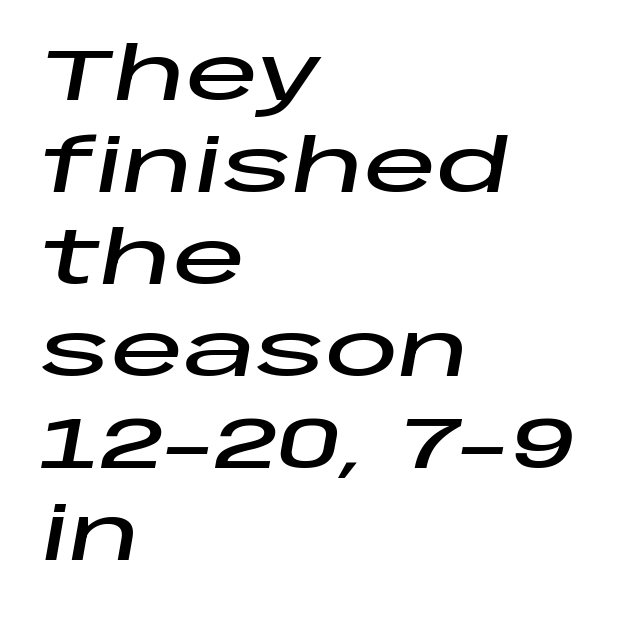
{"italic": "yes", "lean": "right", "slant_degrees": 10, "width": "wide", "stroke_contrast": "low", "x_height": "large", "monospaced": "no", "underline": "no", "align": "left", "line_spacing": "normal", "line_spacing_ratio": 1.26, "letter_spacing": "normal", "letter_spacing_em": 0.0, "glyph_px": 73}
